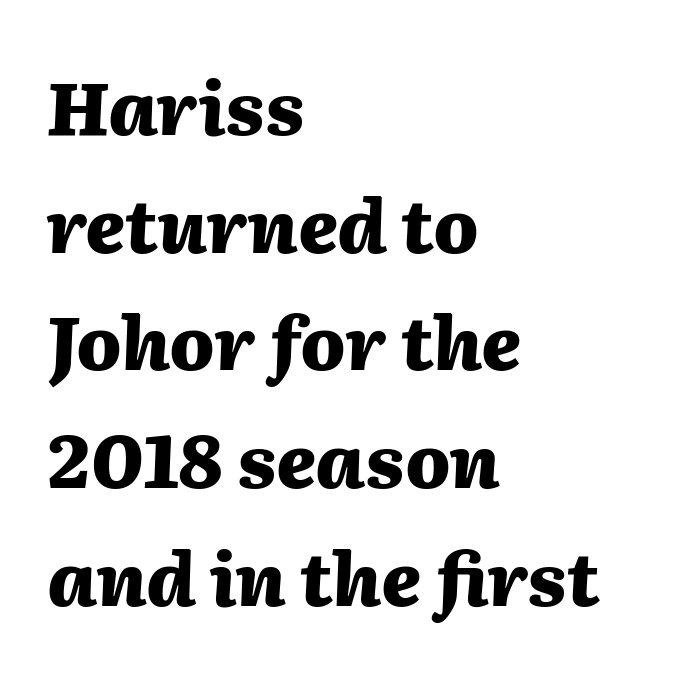
Unmarked baselines from the first word to the last. The horizontal fit of the characters is conventional and even. The rendering uses natural spacing where letterforms have individual widths. Thick stems and heavy bowls — unmistakably bold. How would I describe the line gaps? Plain and ordinary. This sample uses an oblique cut, with every glyph tilted off the vertical.
